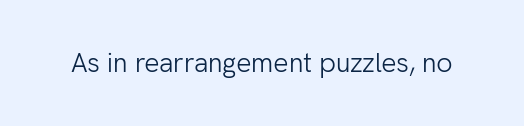
Has an underline been added? It has not. The type is set solid horizontally, with unmodified tracking. The characters are drawn with everyday or finer stroke widths. Every character sits straight up, as roman type does.
